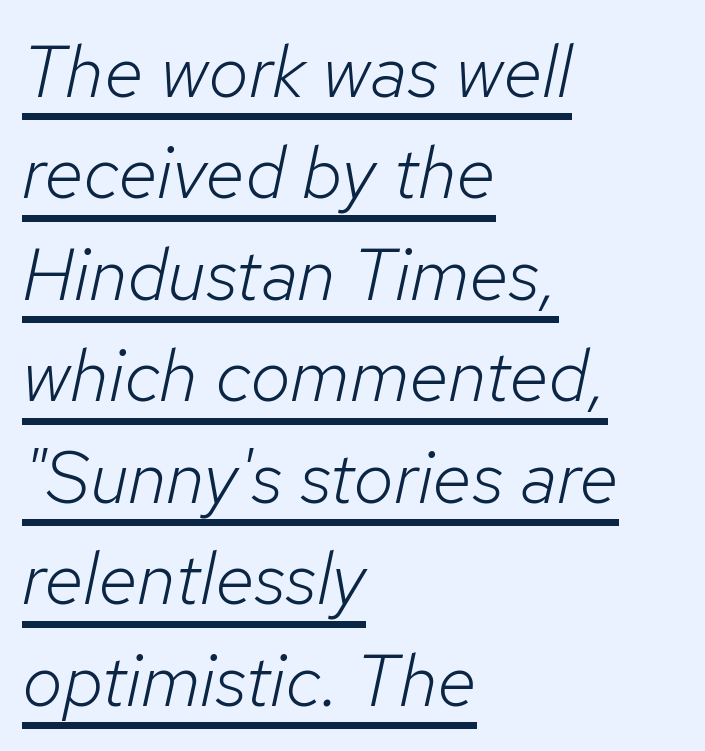
{"italic": "yes", "lean": "right", "slant_degrees": 12, "bold": "no", "weight": "light", "width": "normal", "stroke_contrast": "low", "x_height": "medium", "monospaced": "no", "underline": "yes", "align": "left", "line_spacing": "normal", "line_spacing_ratio": 1.39, "letter_spacing": "normal", "letter_spacing_em": 0.0, "glyph_px": 73}
